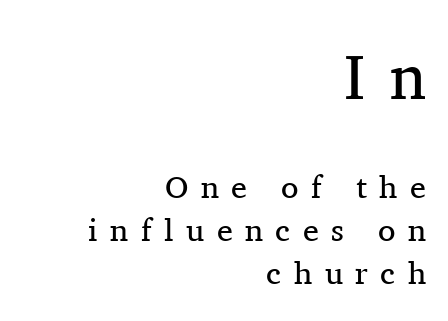
The image shows 64 px regular-weight serif type, upright; set right-aligned, normal line spacing (1.34x), unusually wide letter spacing (+0.39 em), not underlined; the first (top) block is 2.0x larger; medium stroke contrast and a medium x-height.
